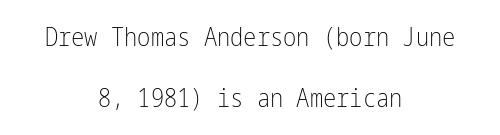
{"italic": "no", "bold": "no", "underline": "no", "align": "center", "line_spacing": "loose", "line_spacing_ratio": 2.46, "letter_spacing": "normal", "letter_spacing_em": 0.0, "glyph_px": 25}
